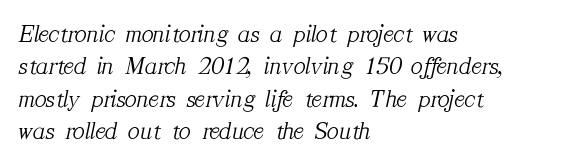
Q: Is the text bold? A: No.
Q: Is the text italic (slanted)? A: Yes, it leans right by about 12 degrees.
Q: Is the text underlined? A: No.
Q: How is the paragraph aligned? A: Left-aligned.
Q: Is the spacing between letters normal or unusually wide? A: Normal.
Q: Is the spacing between lines tight, normal or loose? A: Normal.
